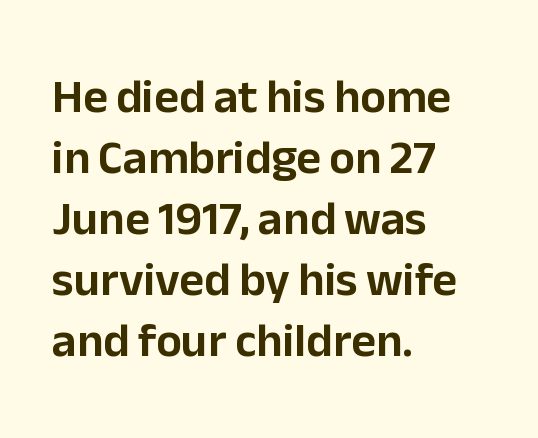
The image shows 48 px sans-serif type, upright; set left-aligned, normal line spacing (1.27x), normal letter spacing, not underlined; low stroke contrast and a medium x-height.
